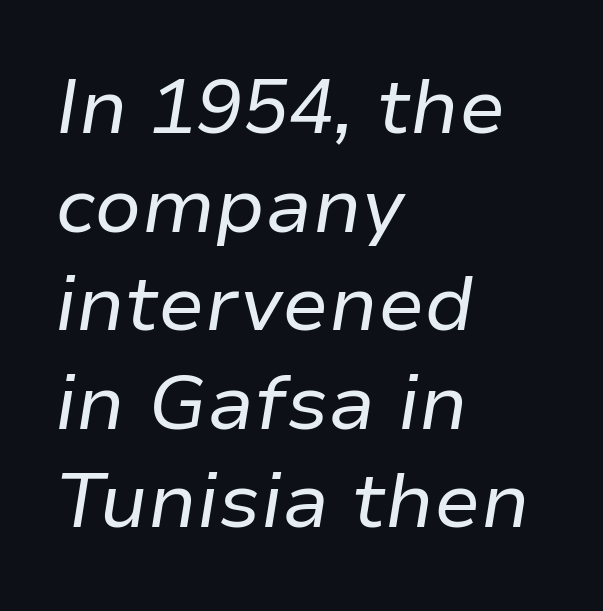
Q: Is the text bold? A: No.
Q: Is the text italic (slanted)? A: Yes, it leans right by about 9 degrees.
Q: Is the text underlined? A: No.
Q: How is the paragraph aligned? A: Left-aligned.
Q: Is the spacing between letters normal or unusually wide? A: Normal.
Q: Is the spacing between lines tight, normal or loose? A: Normal.
Q: Width (condensed, normal, or wide)? A: Normal.
Q: Stroke contrast? A: Low.
Q: x-height? A: Medium.
Q: Monospaced? A: No.
